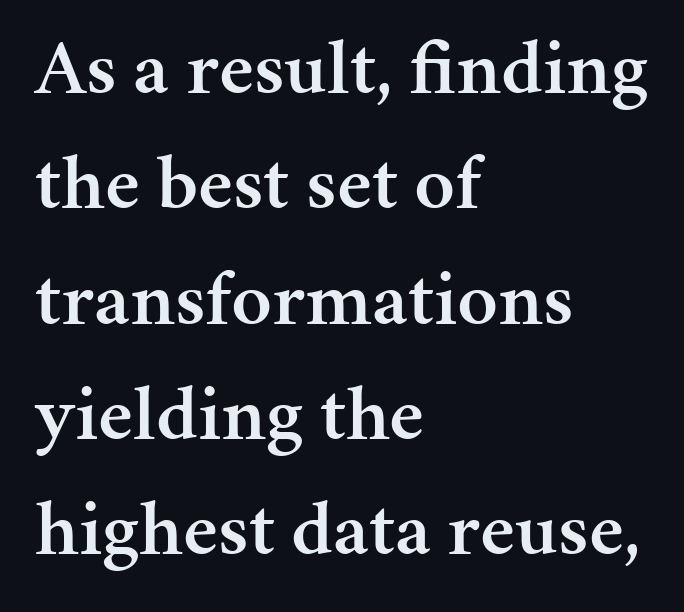
Q: Is the text bold? A: Semi-bold.
Q: Is the text italic (slanted)? A: No, it is upright.
Q: Is the typeface a serif or a sans-serif typeface? A: Serif.
Q: Is the text underlined? A: No.
Q: How is the paragraph aligned? A: Left-aligned.
Q: Is the spacing between letters normal or unusually wide? A: Normal.
Q: Is the spacing between lines tight, normal or loose? A: Normal.
Q: Width (condensed, normal, or wide)? A: Normal.
Q: Stroke contrast? A: Medium.
Q: x-height? A: Medium.
Q: Monospaced? A: No.
